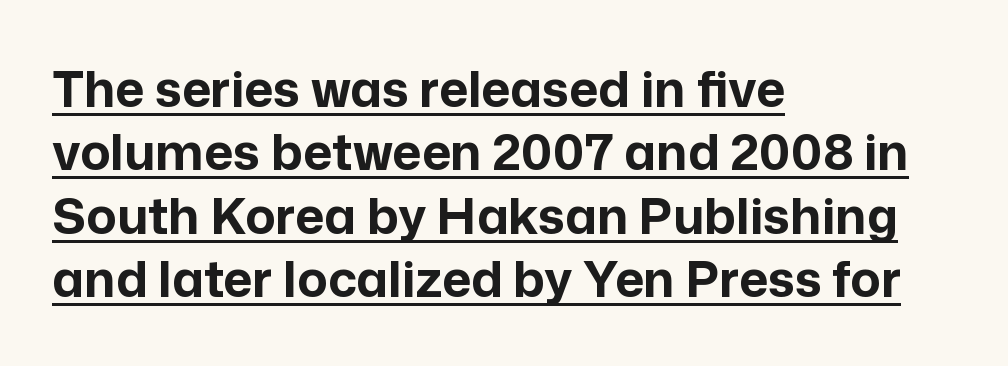
The image shows 50 px bold sans-serif type, upright; set left-aligned, normal line spacing (1.27x), normal letter spacing, underlined; low stroke contrast and a medium x-height.
